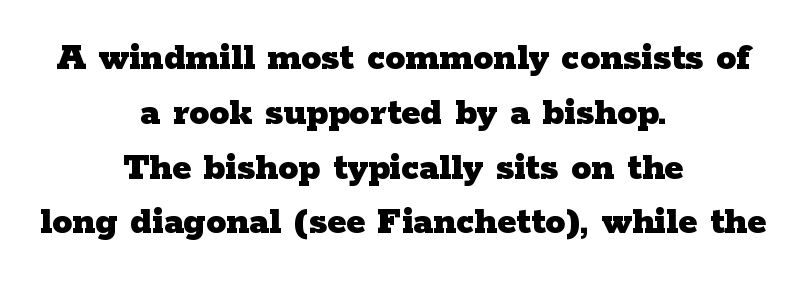
The image shows 40 px heavy, wide serif type, upright; set centered, normal line spacing (1.37x), normal letter spacing, not underlined; low stroke contrast and a medium x-height.
